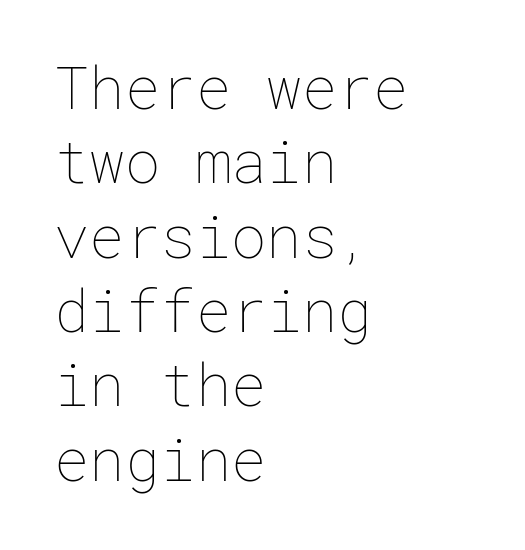
The horizontal fit of the characters is conventional and even. Notice how the stems are strictly vertical — no italics here. Each stroke keeps to a modest, everyday thickness or less. The passage shown stacks its lines at a standard gap.
